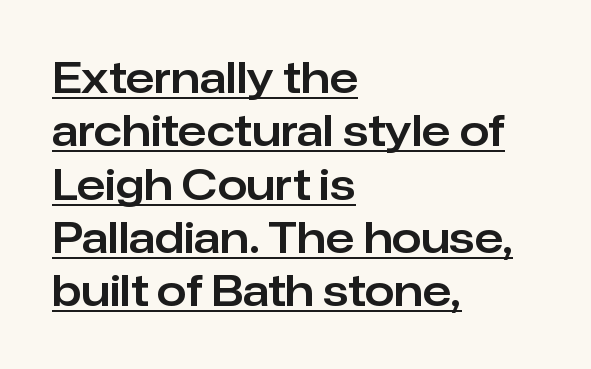
Each letter keeps its own natural width here, so spacing adapts to shape. Vertical strokes here are truly vertical. Regarding serifs, this sample does without them. These lines stack with their left ends in a neat column. In terms of leading, this rendering sits right in the middle.
